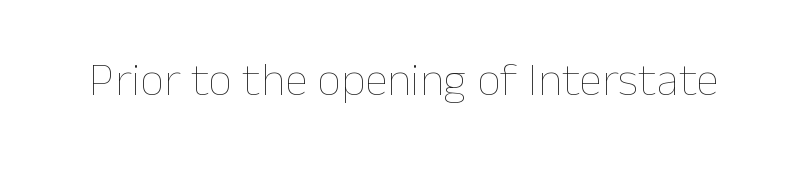
The image shows 47 px thin type, upright; set normal letter spacing, not underlined; low stroke contrast and a medium x-height.
